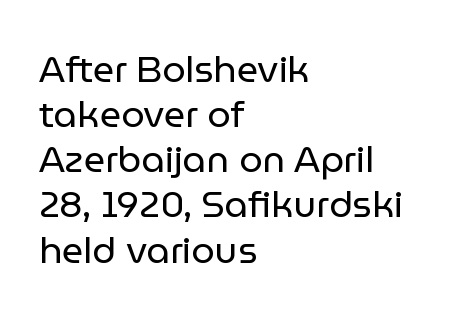
Q: Is the text bold? A: No.
Q: Is the text italic (slanted)? A: No, it is upright.
Q: Is the typeface a serif or a sans-serif typeface? A: Sans-serif.
Q: Is the text underlined? A: No.
Q: How is the paragraph aligned? A: Left-aligned.
Q: Is the spacing between letters normal or unusually wide? A: Normal.
Q: Width (condensed, normal, or wide)? A: Normal.
Q: Stroke contrast? A: Low.
Q: x-height? A: Medium.
Q: Monospaced? A: No.
